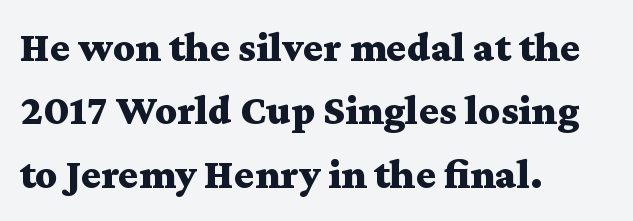
{"serif": "yes", "italic": "no", "bold": "yes", "weight": "bold", "width": "wide", "stroke_contrast": "medium", "x_height": "medium", "monospaced": "no", "underline": "no", "align": "left", "line_spacing": "normal", "line_spacing_ratio": 1.51, "letter_spacing": "normal", "letter_spacing_em": 0.0, "glyph_px": 42}
